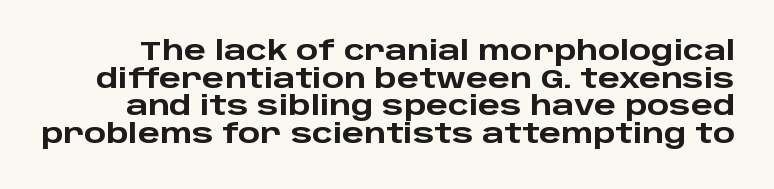
The image shows 26 px bold type, upright; set tight line spacing (1.06x), normal letter spacing, not underlined.
